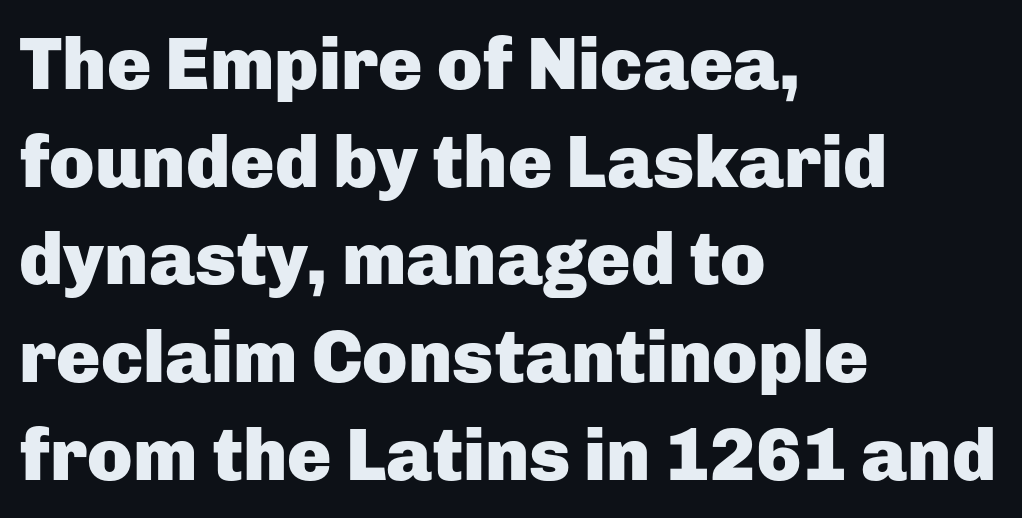
Q: Is the text bold? A: Yes.
Q: Is the text italic (slanted)? A: No, it is upright.
Q: Is the typeface a serif or a sans-serif typeface? A: Sans-serif.
Q: Is the text underlined? A: No.
Q: How is the paragraph aligned? A: Left-aligned.
Q: Is the spacing between letters normal or unusually wide? A: Normal.
Q: Is the spacing between lines tight, normal or loose? A: Normal.
Q: Width (condensed, normal, or wide)? A: Normal.
Q: Stroke contrast? A: Low.
Q: x-height? A: Medium.
Q: Monospaced? A: No.
